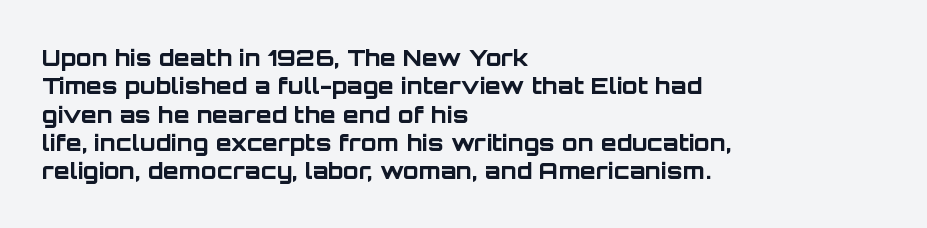
Plain, unruled lines of type. Heft: maximum for text — a bold. The tracking reads as untouched default to a designer's eye. Nope, not italic — everything's standing straight.
